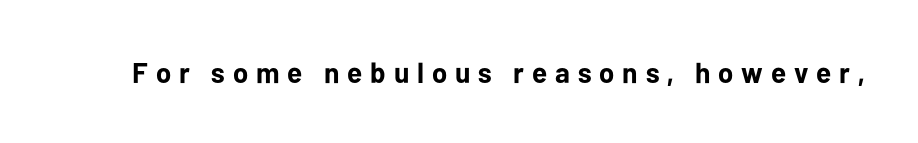
Q: Is the text bold? A: Yes.
Q: Is the text italic (slanted)? A: No, it is upright.
Q: Is the typeface a serif or a sans-serif typeface? A: Sans-serif.
Q: Is the text underlined? A: No.
Q: Is the spacing between letters normal or unusually wide? A: Unusually wide.
Q: Width (condensed, normal, or wide)? A: Normal.
Q: Stroke contrast? A: Low.
Q: x-height? A: Medium.
Q: Monospaced? A: No.
